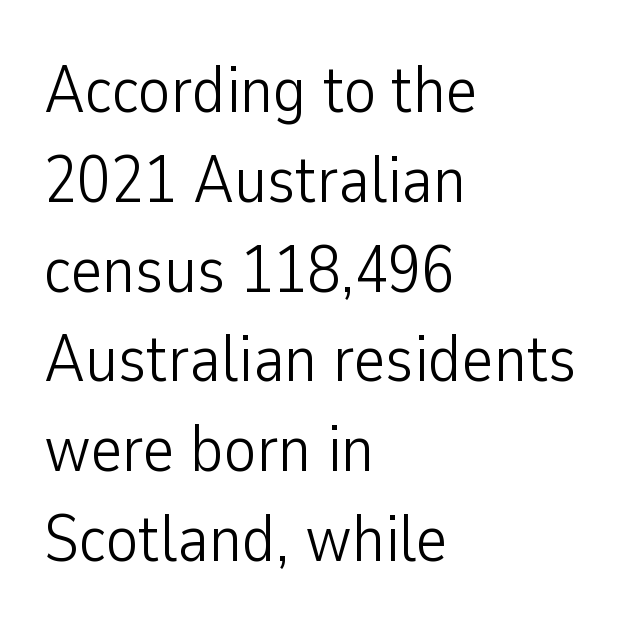
The rendering anchors every line to the left-hand side. Line spacing here is normal. Posture: upright roman. Quick note: underline off. No feet cap the strokes, marking this as sans-serif type.
